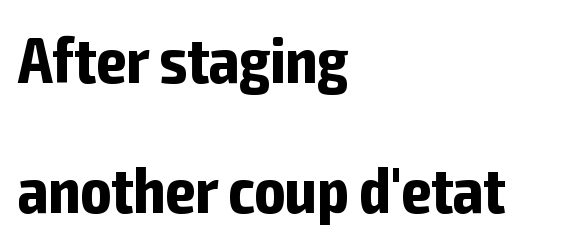
The image shows 64 px bold, condensed sans-serif type, upright; set left-aligned, loose line spacing (2.03x), normal letter spacing, not underlined; low stroke contrast and a medium x-height.
